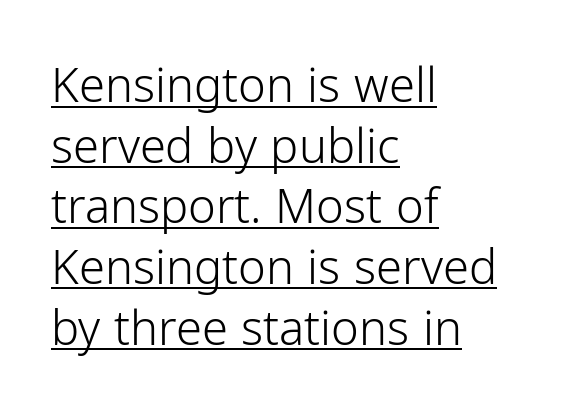
The image shows 47 px light sans-serif type, upright; set left-aligned, normal line spacing (1.29x), normal letter spacing, underlined; low stroke contrast and a medium x-height.
